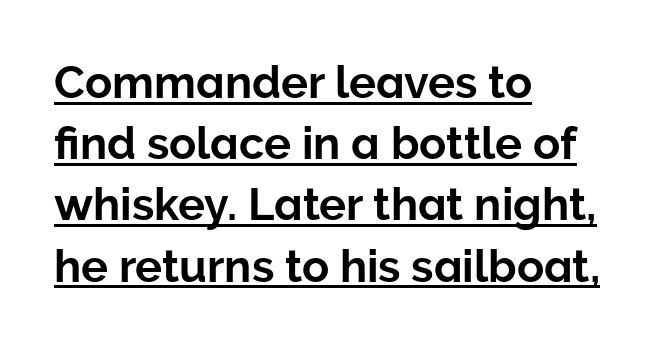
No feet cap the strokes, marking this as sans-serif type. The setting favours the left margin, as ordinary paragraphs usually do. The specimen includes a rule beneath the text block's lines. Tracking here is standard; glyphs follow each other at the usual distance.
